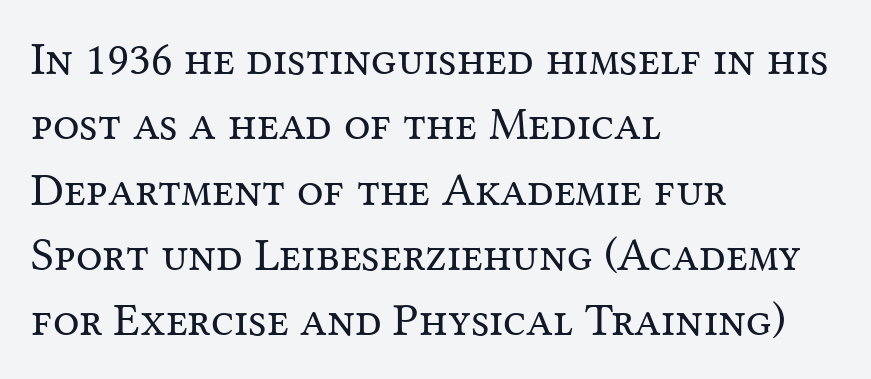
The font sits on the lighter half of the weight spectrum, regular included. Do the characters align in a grid? No, the font is proportional. Caption: standard tracking, unaltered. A normal amount of white space separates one row of letters from the next. Has an underline been added? It has not.
